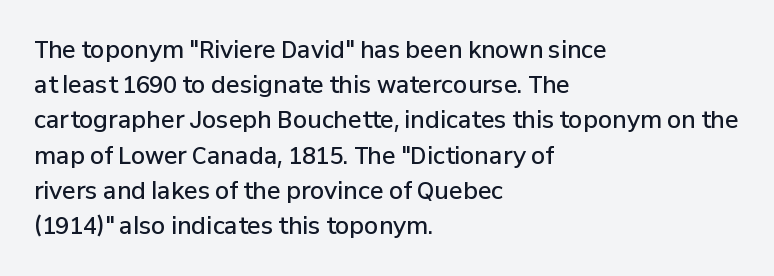
Summary of weight: moderately heavy, a semibold. You could call the tracking neutral — neither tight nor loose. Unmarked baselines from the first word to the last. Quick note: interline space is typical.
